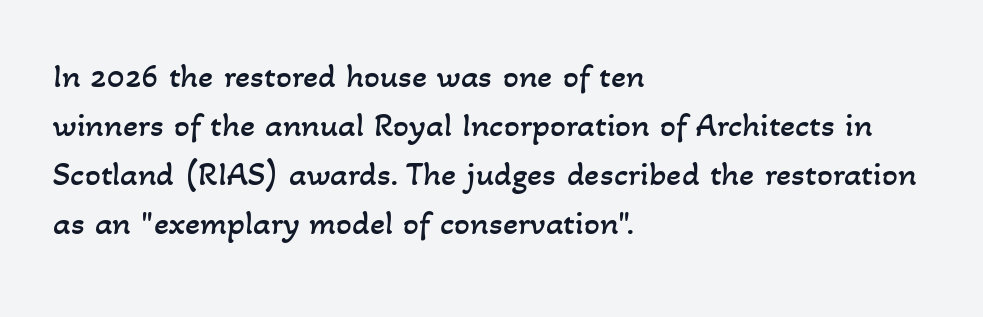
The string is rendered with underlining switched off. This sample is left-justified, so line endings fall wherever the words run out. Letter spacing: default. One glance says typical: line gaps are just what's usual. This reads as an unemphasized weight, regular at the heaviest. Do the characters align in a grid? No, the font is proportional.
